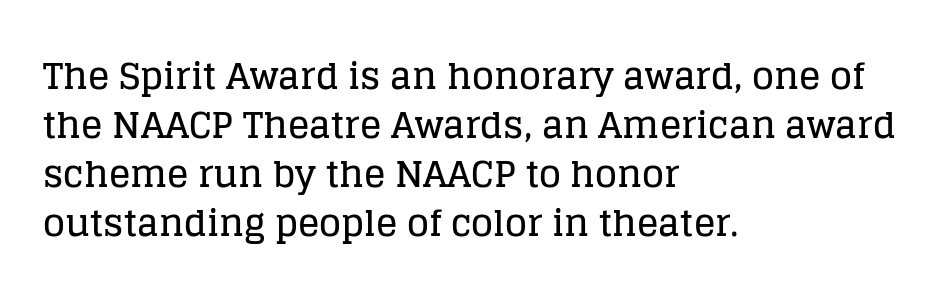
Q: Is the text italic (slanted)? A: No, it is upright.
Q: Is the typeface a serif or a sans-serif typeface? A: Serif.
Q: Is the text underlined? A: No.
Q: How is the paragraph aligned? A: Left-aligned.
Q: Is the spacing between letters normal or unusually wide? A: Normal.
Q: Is the spacing between lines tight, normal or loose? A: Normal.
Q: Width (condensed, normal, or wide)? A: Normal.
Q: Stroke contrast? A: Low.
Q: x-height? A: Large.
Q: Monospaced? A: No.
